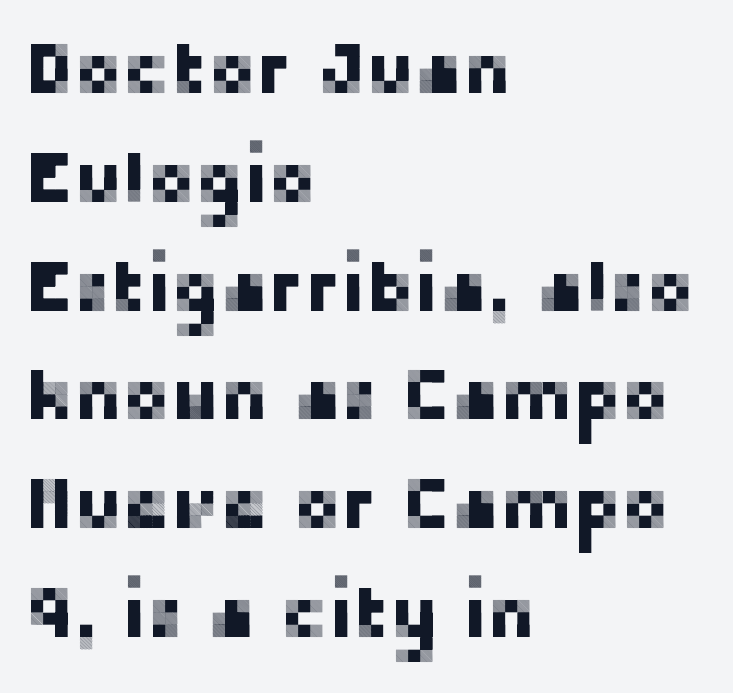
Q: Is the text italic (slanted)? A: No, it is upright.
Q: Is the typeface a serif or a sans-serif typeface? A: Sans-serif.
Q: Is the text underlined? A: No.
Q: How is the paragraph aligned? A: Left-aligned.
Q: Is the spacing between letters normal or unusually wide? A: Normal.
Q: Is the spacing between lines tight, normal or loose? A: Normal.
Q: Width (condensed, normal, or wide)? A: Normal.
Q: Stroke contrast? A: Low.
Q: x-height? A: Medium.
Q: Monospaced? A: No.
